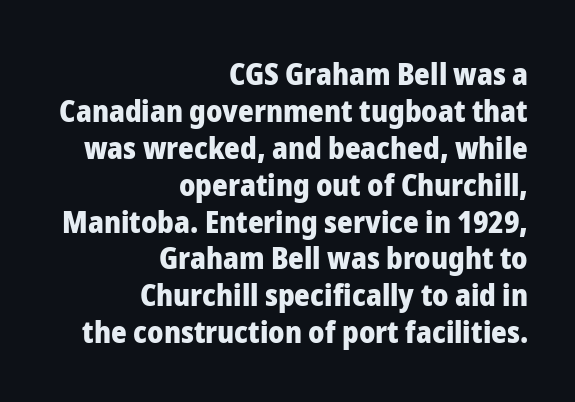
Q: Is the text bold? A: Yes.
Q: Is the text italic (slanted)? A: No, it is upright.
Q: Is the typeface a serif or a sans-serif typeface? A: Sans-serif.
Q: Is the text underlined? A: No.
Q: How is the paragraph aligned? A: Right-aligned.
Q: Is the spacing between letters normal or unusually wide? A: Normal.
Q: Width (condensed, normal, or wide)? A: Normal.
Q: Stroke contrast? A: Low.
Q: x-height? A: Medium.
Q: Monospaced? A: No.
